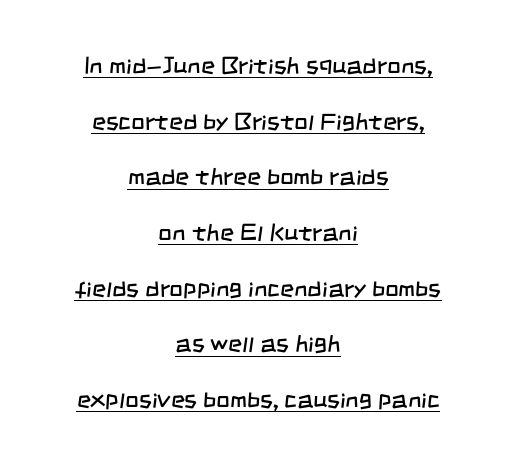
{"bold": "no", "underline": "yes", "align": "center", "line_spacing": "loose", "line_spacing_ratio": 2.32, "letter_spacing": "normal", "letter_spacing_em": 0.0, "glyph_px": 24}
